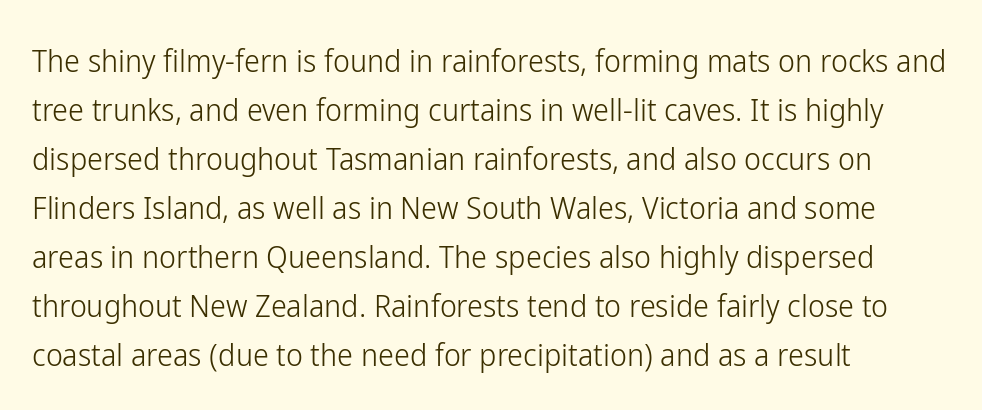
Q: Is the text bold? A: No.
Q: Is the text italic (slanted)? A: No, it is upright.
Q: Is the typeface a serif or a sans-serif typeface? A: Sans-serif.
Q: Is the text underlined? A: No.
Q: How is the paragraph aligned? A: Left-aligned.
Q: Is the spacing between letters normal or unusually wide? A: Normal.
Q: Is the spacing between lines tight, normal or loose? A: Normal.
Q: Width (condensed, normal, or wide)? A: Condensed.
Q: Stroke contrast? A: Low.
Q: x-height? A: Medium.
Q: Monospaced? A: No.
